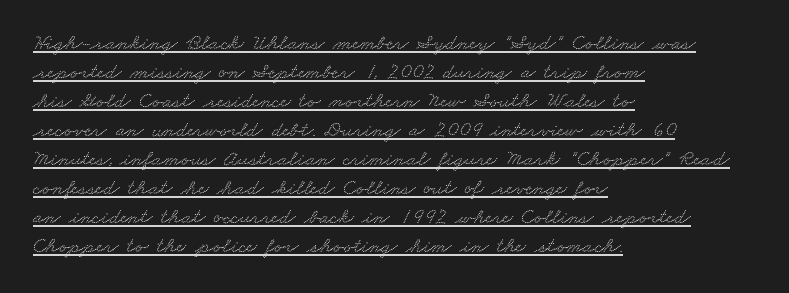
The image shows 22 px text type; set left-aligned, normal line spacing (1.32x), normal letter spacing, underlined.
